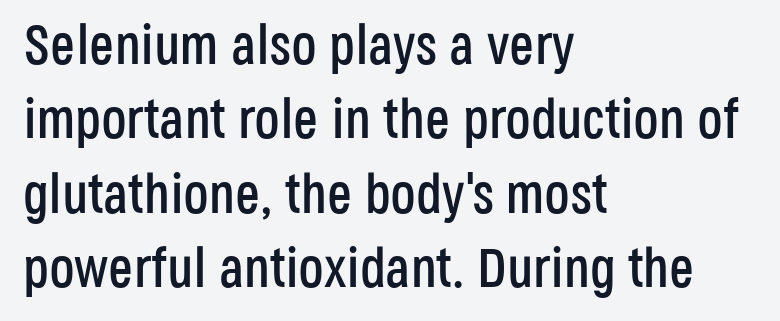
Q: Is the text italic (slanted)? A: No, it is upright.
Q: Is the typeface a serif or a sans-serif typeface? A: Sans-serif.
Q: Is the text underlined? A: No.
Q: How is the paragraph aligned? A: Left-aligned.
Q: Is the spacing between letters normal or unusually wide? A: Normal.
Q: Is the spacing between lines tight, normal or loose? A: Normal.
Q: Width (condensed, normal, or wide)? A: Condensed.
Q: Stroke contrast? A: Low.
Q: x-height? A: Large.
Q: Monospaced? A: No.
